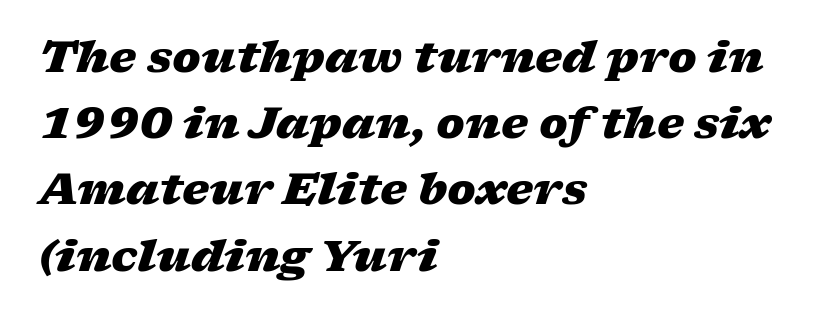
The image shows 43 px heavy, wide type, italic (leaning right); set left-aligned, normal line spacing (1.54x), normal letter spacing, not underlined; low stroke contrast and a medium x-height.
